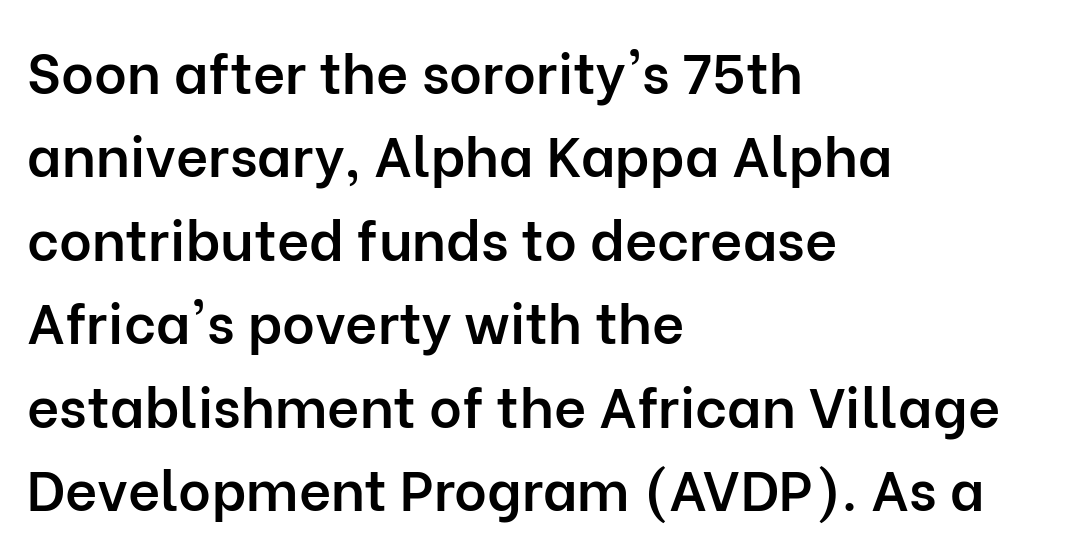
{"serif": "no", "italic": "no", "bold": "semi", "weight": "semibold", "width": "normal", "stroke_contrast": "low", "x_height": "medium", "monospaced": "no", "underline": "no", "align": "left", "line_spacing": "normal", "line_spacing_ratio": 1.49, "letter_spacing": "normal", "letter_spacing_em": 0.0, "glyph_px": 56}
